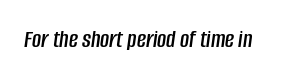
Compared with typical body copy, the letter spacing here is the same. Honestly, there is no underline to notice here at all. This sample uses an oblique cut, with every glyph tilted off the vertical.
